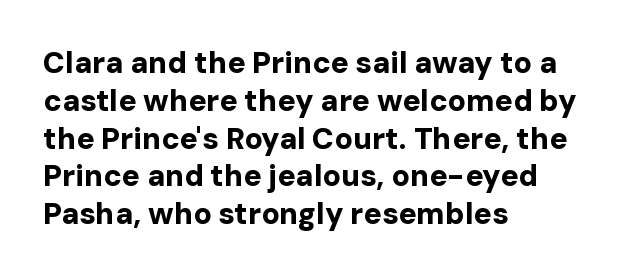
The rendering uses natural spacing where letterforms have individual widths. The glyphs have the mass of a bold cut. The letters stand upright; this is a roman face. Line spacing here is normal.
